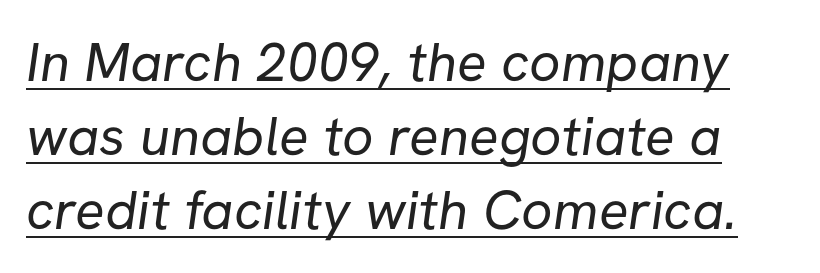
Q: Is the text bold? A: No.
Q: Is the typeface a serif or a sans-serif typeface? A: Sans-serif.
Q: Is the text underlined? A: Yes.
Q: Is the spacing between letters normal or unusually wide? A: Normal.
Q: Is the spacing between lines tight, normal or loose? A: Normal.
Q: Width (condensed, normal, or wide)? A: Normal.
Q: Stroke contrast? A: Low.
Q: x-height? A: Medium.
Q: Monospaced? A: No.
